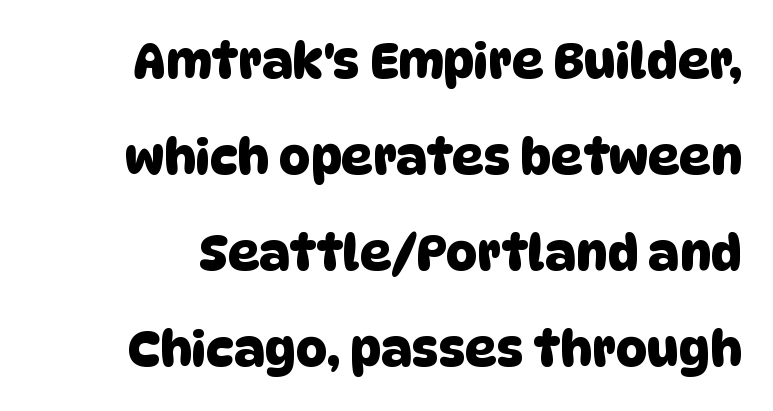
Letters rest on an invisible, unmarked baseline. Serifs: no, the terminals of the letterforms are clean. If you measured baseline to baseline, you'd find a long distance. Character widths vary here, with narrow letters taking less room than wide ones. The letters sit at their default tracking, neither squeezed nor spread.
